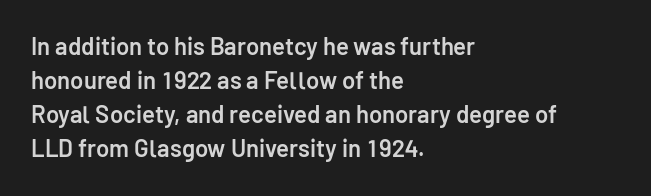
The image shows 24 px text type, upright; set left-aligned, normal line spacing (1.41x), normal letter spacing, not underlined.
